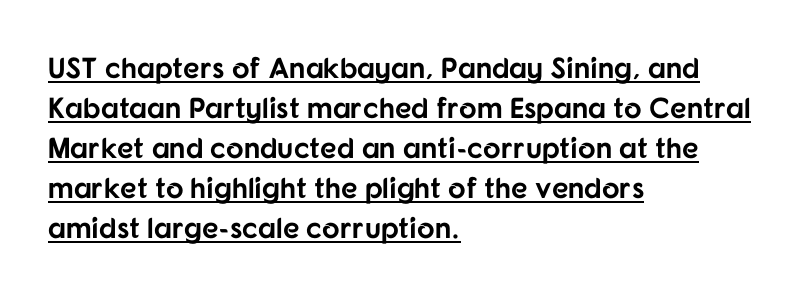
Rendered with straight, roman letterforms. A full-strength bold gives these letters their thick strokes. The face used here is proportionally spaced, like ordinary book or web type. A normal amount of white space separates one row of letters from the next. Descenders here cross a horizontal rule under the line.
